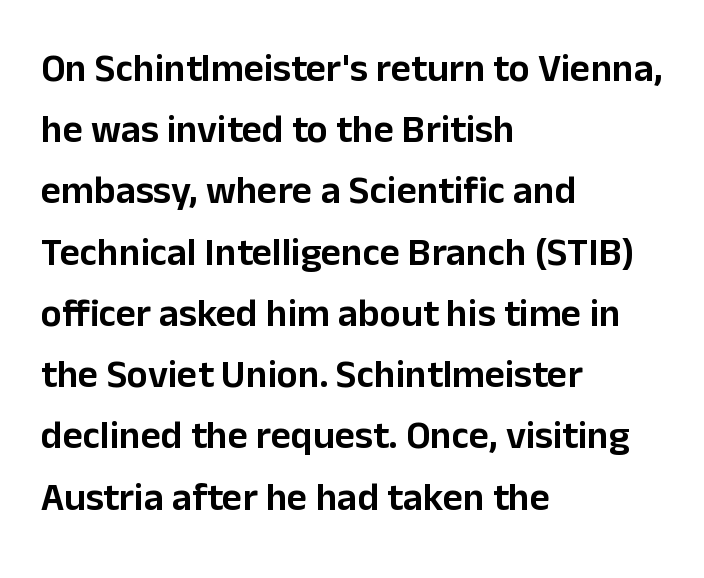
The image shows 39 px sans-serif type, upright; set left-aligned, normal line spacing (1.57x), normal letter spacing, not underlined; low stroke contrast and a medium x-height.
